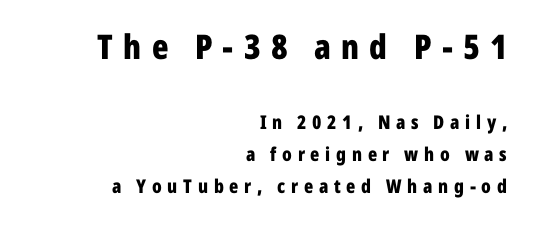
These lines are composed in type without serifs. Students, this is bold: see how much ink each stroke carries. These lines have a slow, spaced-out rhythm from letter to letter. The designer left line spacing at the default. Which of the two is more prominent by size? The first, at the top. Posture: upright roman.
